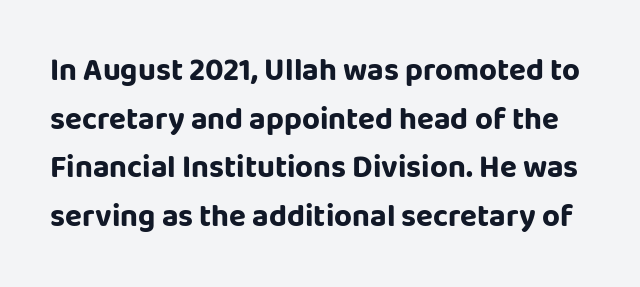
Q: Is the text italic (slanted)? A: No, it is upright.
Q: Is the typeface a serif or a sans-serif typeface? A: Sans-serif.
Q: Is the text underlined? A: No.
Q: Is the spacing between letters normal or unusually wide? A: Normal.
Q: Is the spacing between lines tight, normal or loose? A: Normal.
Q: Width (condensed, normal, or wide)? A: Normal.
Q: Stroke contrast? A: Low.
Q: x-height? A: Large.
Q: Monospaced? A: No.
